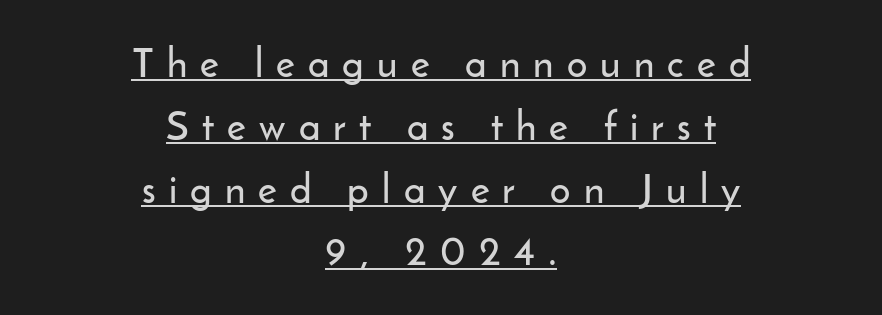
Posture: straight, roman, zero tilt. Varying glyph widths throughout — classic text-font behaviour. Evenly set lines give the paragraph a standard silhouette. Inter-character spacing is expanded well beyond the font's built-in metrics. Casual observation: everything's sitting right in the middle. The typeface chosen for these lines omits serifs.
